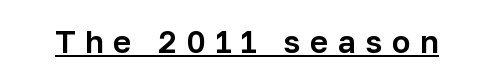
Q: Is the text italic (slanted)? A: No, it is upright.
Q: Is the typeface a serif or a sans-serif typeface? A: Sans-serif.
Q: Is the text underlined? A: Yes.
Q: Is the spacing between letters normal or unusually wide? A: Unusually wide.
Q: Width (condensed, normal, or wide)? A: Normal.
Q: Stroke contrast? A: Low.
Q: x-height? A: Medium.
Q: Monospaced? A: No.
